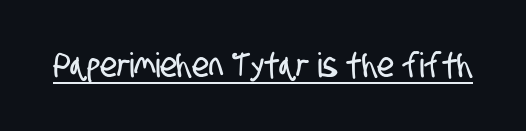
Q: Is the typeface a serif or a sans-serif typeface? A: Sans-serif.
Q: Is the text underlined? A: Yes.
Q: Is the spacing between letters normal or unusually wide? A: Normal.
Q: Width (condensed, normal, or wide)? A: Condensed.
Q: Stroke contrast? A: Low.
Q: x-height? A: Large.
Q: Monospaced? A: No.
